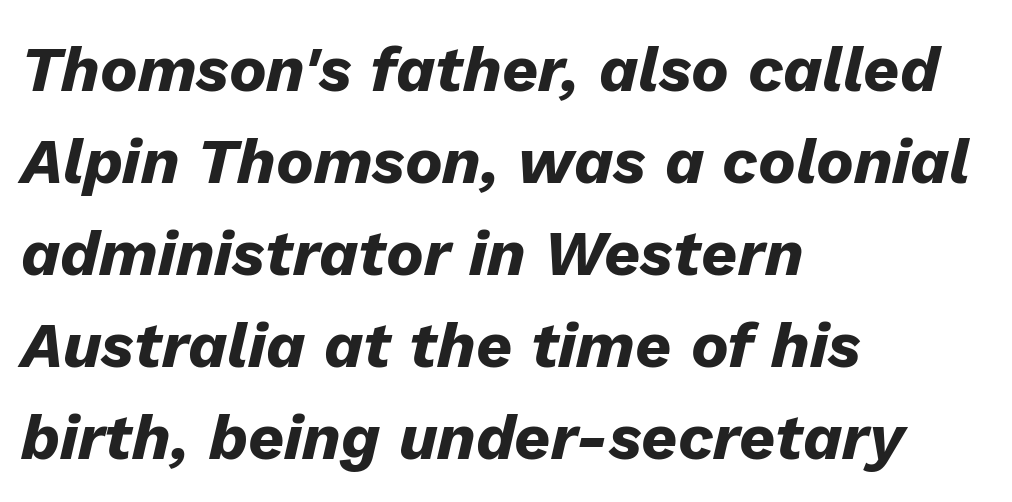
You could not count columns in this text — the font is proportionally spaced. The face used here has a pronounced slope to its letters. A typesetter would call this zero additional tracking. One-word summary of the alignment: left. The rows are spaced the way most documents space them. The glyphs are unaccompanied by any horizontal stroke below them.
